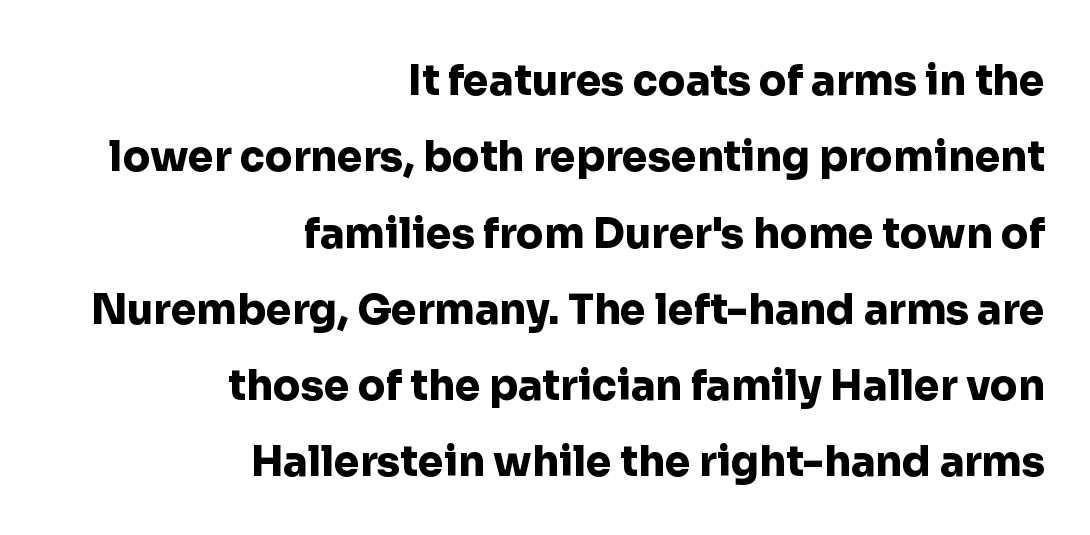
{"serif": "no", "italic": "no", "bold": "yes", "weight": "heavy", "width": "normal", "stroke_contrast": "low", "x_height": "medium", "monospaced": "no", "underline": "no", "align": "right", "line_spacing_ratio": 1.86, "letter_spacing": "normal", "letter_spacing_em": 0.0, "glyph_px": 41}
